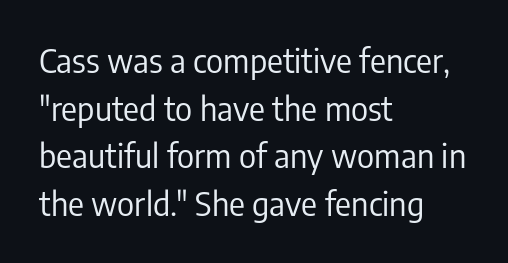
The image shows 33 px regular-weight, condensed sans-serif type, upright; set left-aligned, normal line spacing (1.44x), normal letter spacing, not underlined; low stroke contrast and a medium x-height.
